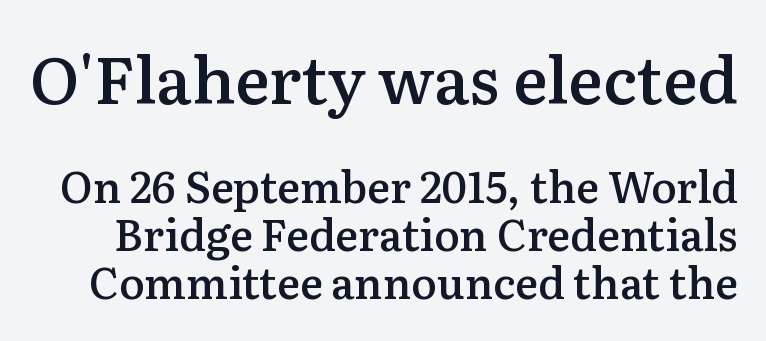
Q: Is the text bold? A: Semi-bold.
Q: Is the text italic (slanted)? A: No, it is upright.
Q: Is the typeface a serif or a sans-serif typeface? A: Serif.
Q: Is the text underlined? A: No.
Q: Is the spacing between letters normal or unusually wide? A: Normal.
Q: Is the spacing between lines tight, normal or loose? A: Tight.
Q: Which block of text is set in a larger size, the first (top) or the second (bottom)? A: The first (top) one.
Q: Width (condensed, normal, or wide)? A: Normal.
Q: Stroke contrast? A: Medium.
Q: x-height? A: Medium.
Q: Monospaced? A: No.
